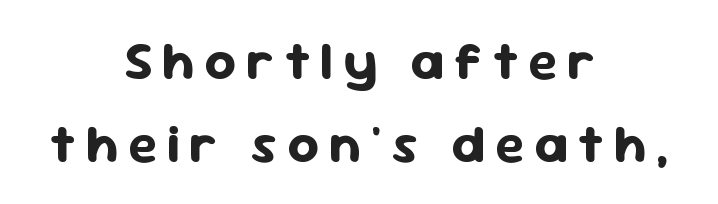
The image shows 54 px bold sans-serif type, upright; set centered, normal line spacing (1.54x), not underlined; low stroke contrast and a medium x-height.
